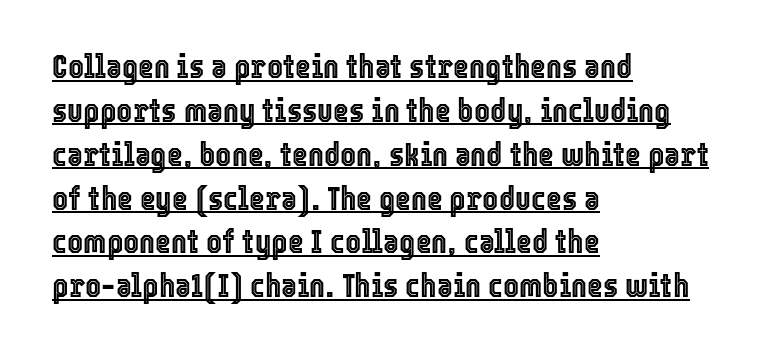
Q: Is the text italic (slanted)? A: No, it is upright.
Q: Is the text underlined? A: Yes.
Q: How is the paragraph aligned? A: Left-aligned.
Q: Is the spacing between letters normal or unusually wide? A: Normal.
Q: Is the spacing between lines tight, normal or loose? A: Normal.
Q: Width (condensed, normal, or wide)? A: Condensed.
Q: x-height? A: Medium.
Q: Monospaced? A: No.
